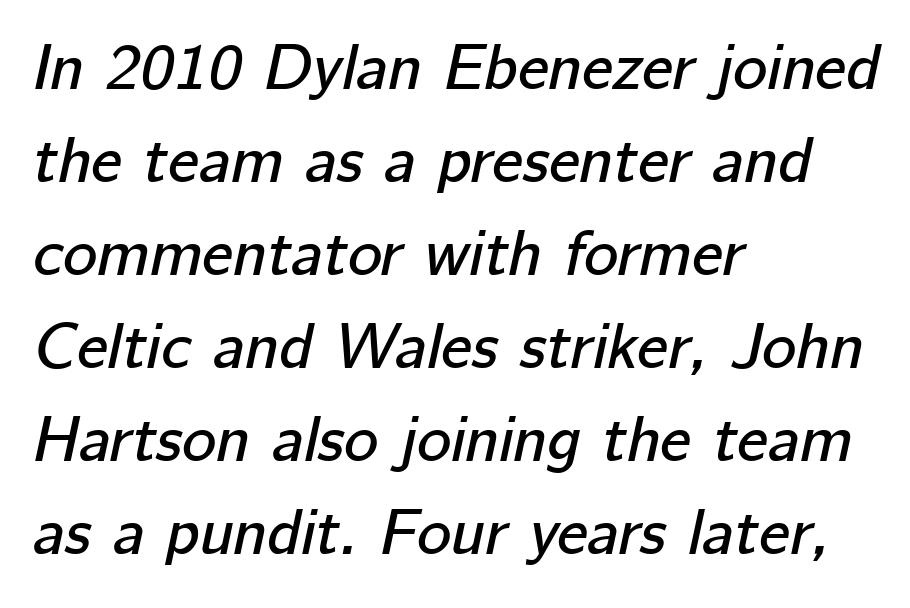
Q: Is the text italic (slanted)? A: Yes, it leans right by about 12 degrees.
Q: Is the text underlined? A: No.
Q: How is the paragraph aligned? A: Left-aligned.
Q: Is the spacing between letters normal or unusually wide? A: Normal.
Q: Is the spacing between lines tight, normal or loose? A: Normal.
Q: Width (condensed, normal, or wide)? A: Normal.
Q: Stroke contrast? A: Low.
Q: x-height? A: Medium.
Q: Monospaced? A: No.
